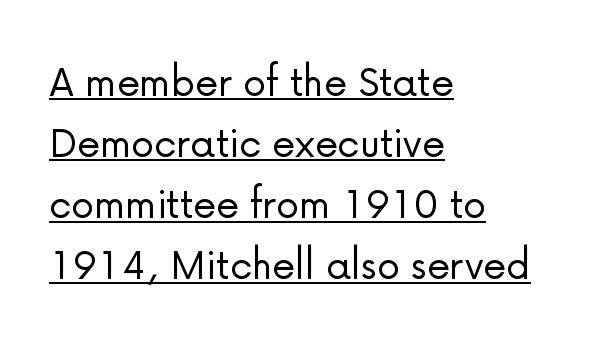
The designer left line spacing at the default. Italic? Not at all — the glyphs are vertical. Underlined type. Unlike a traditional serif, this face leaves its strokes unadorned. Think of a printed novel: that variable character pitch is what you see here.
